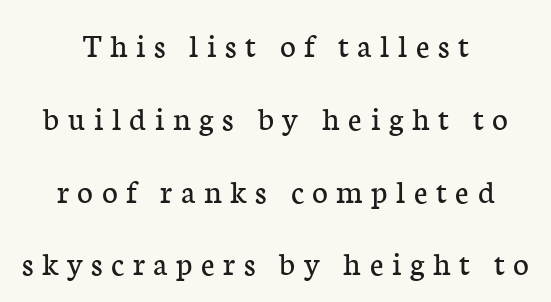
Posture: vertical. Proportional: the letters do not fall into vertical columns. The passage shown is typeset with a serif family. Here the glyphs are tracked loosely, breaking word shapes into spaced letters. The passage shown stacks its lines with a broad gap.
